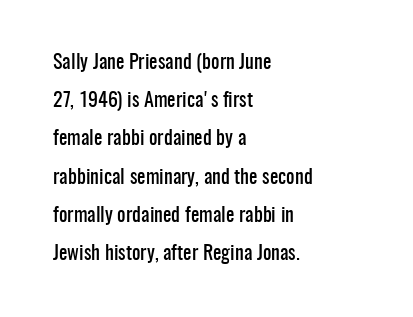
The image shows 20 px text type, upright; set left-aligned, loose line spacing (1.91x), normal letter spacing, not underlined.
